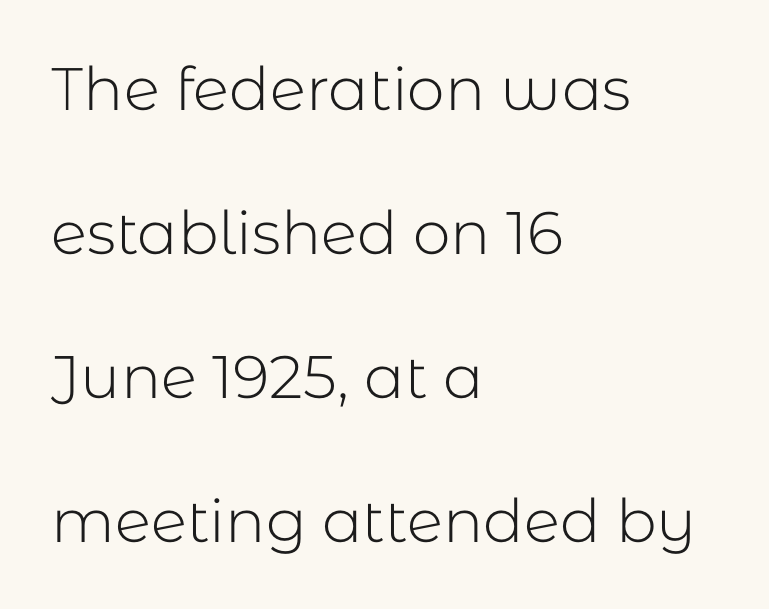
The image shows 60 px light sans-serif type, upright; set left-aligned, loose line spacing (2.4x), normal letter spacing, not underlined; low stroke contrast and a medium x-height.
